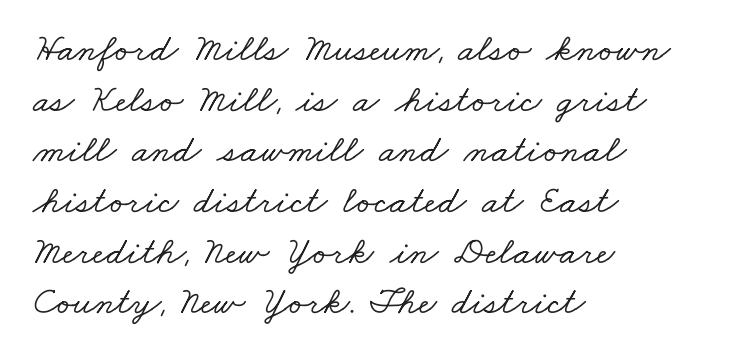
{"serif": "yes", "width": "wide", "stroke_contrast": "low", "x_height": "small", "monospaced": "no", "underline": "no", "align": "left", "line_spacing": "normal", "line_spacing_ratio": 1.3, "letter_spacing": "normal", "letter_spacing_em": 0.0, "glyph_px": 39}
